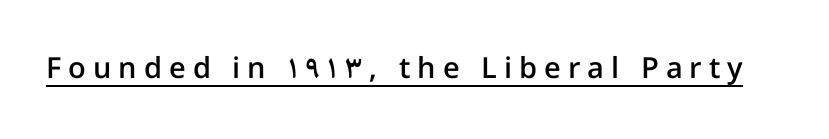
The image shows 29 px semibold sans-serif type, upright; set unusually wide letter spacing (+0.24 em), underlined; low stroke contrast and a medium x-height.
